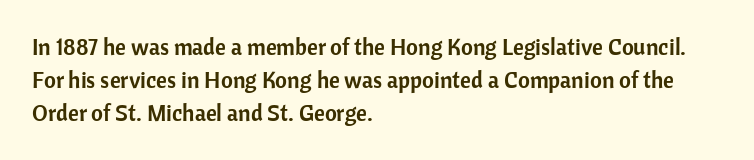
The block of text has a typical density, with ordinary space between rows. Tracking here is standard; glyphs follow each other at the usual distance. The strip under each line holds only bare page. The lettering holds an erect, upright posture throughout. Teacher's note: observe the even left margin — that is flush-left alignment.
